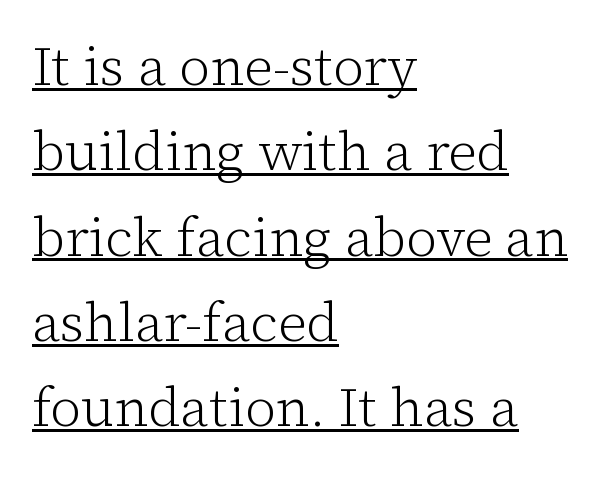
Check the space under the baseline: a stroke is drawn there. The lines are quadded left. Stem width sits at or under what a default text font uses. Students, note that the glyphs here touch the page at normal intervals. Italic? Not at all — the glyphs are vertical.
